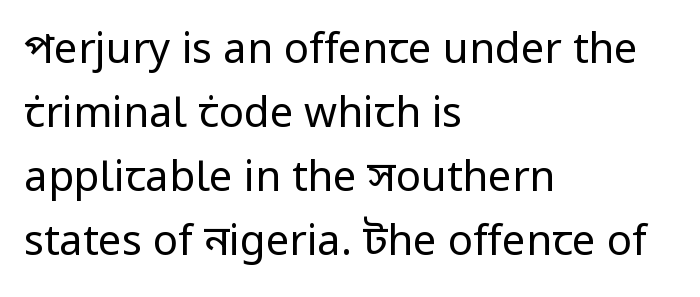
Where is the straight margin? On the left. Style check: upright. The passage shown is typed in a proportional face where columns would drift. You can tell from the bare stems that sans-serif type was used. No heavy texture on the line: the type isn't bold.
